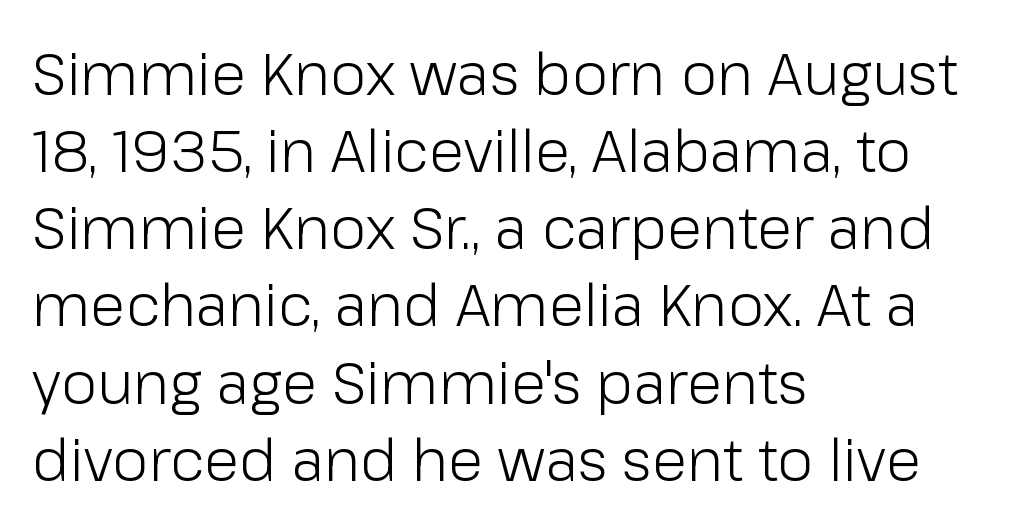
Successive baselines arrive at the customary interval. Tracking here is standard; glyphs follow each other at the usual distance. You can tell from the bare stems that sans-serif type was used. The letters stand upright; this is a roman face.
